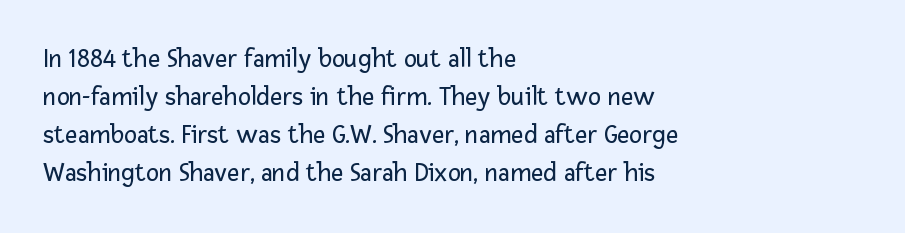
Q: Is the text bold? A: No.
Q: Is the text italic (slanted)? A: No, it is upright.
Q: Is the text underlined? A: No.
Q: How is the paragraph aligned? A: Left-aligned.
Q: Is the spacing between letters normal or unusually wide? A: Normal.
Q: Is the spacing between lines tight, normal or loose? A: Normal.
